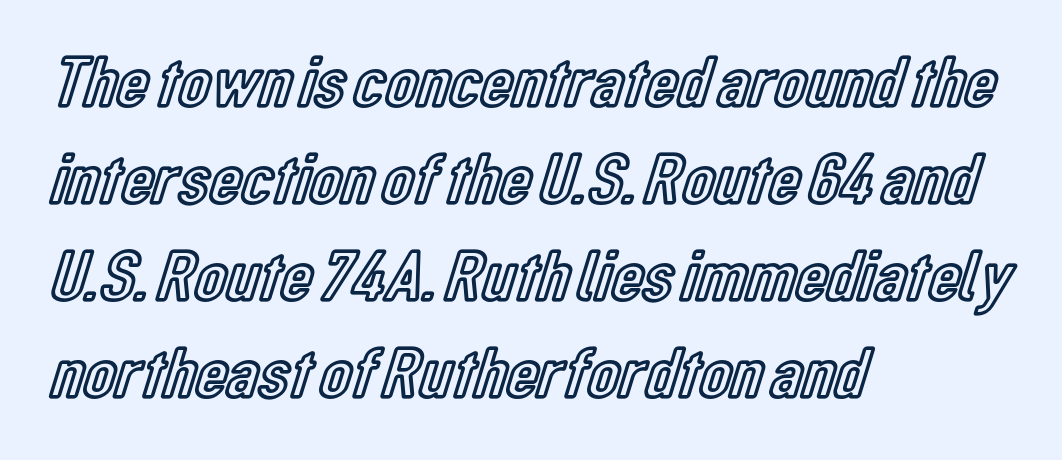
Q: Is the text italic (slanted)? A: Yes.
Q: Is the text underlined? A: No.
Q: How is the paragraph aligned? A: Left-aligned.
Q: Is the spacing between letters normal or unusually wide? A: Normal.
Q: Is the spacing between lines tight, normal or loose? A: Normal.
Q: Width (condensed, normal, or wide)? A: Condensed.
Q: x-height? A: Medium.
Q: Monospaced? A: No.
